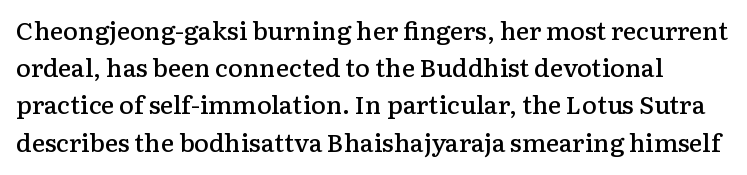
Q: Is the text bold? A: Semi-bold.
Q: Is the text italic (slanted)? A: No, it is upright.
Q: Is the text underlined? A: No.
Q: Is the spacing between letters normal or unusually wide? A: Normal.
Q: Is the spacing between lines tight, normal or loose? A: Normal.
